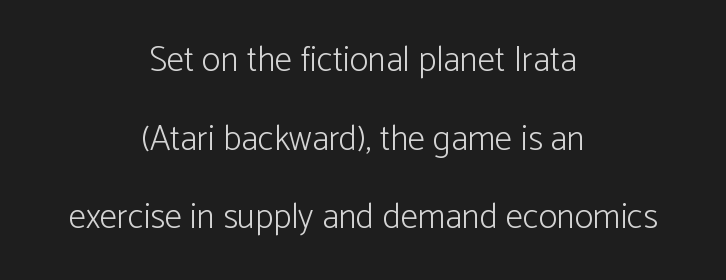
The space between consecutive lines is lavish. The strokes are not fattened; the text isn't bold. This rendering employs a face without finishing strokes, i.e., a sans-serif. The rendering uses natural spacing where letterforms have individual widths.
